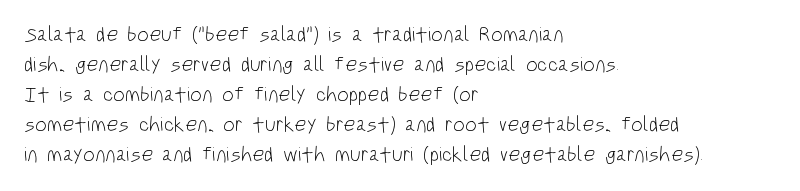
Compared with typical body copy, the letter spacing here is the same. The text block is weighted toward the left margin, trailing off unevenly rightward. The foot of each line stays bare and open. Evenly set lines give the paragraph a standard silhouette. Stroke thickness stays within the range of a standard reading face or lighter.
